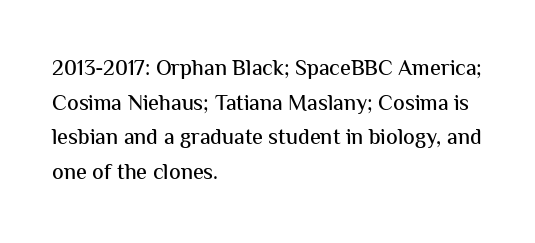
Q: Is the text italic (slanted)? A: No, it is upright.
Q: Is the text underlined? A: No.
Q: How is the paragraph aligned? A: Left-aligned.
Q: Is the spacing between letters normal or unusually wide? A: Normal.
Q: Is the spacing between lines tight, normal or loose? A: Normal.
